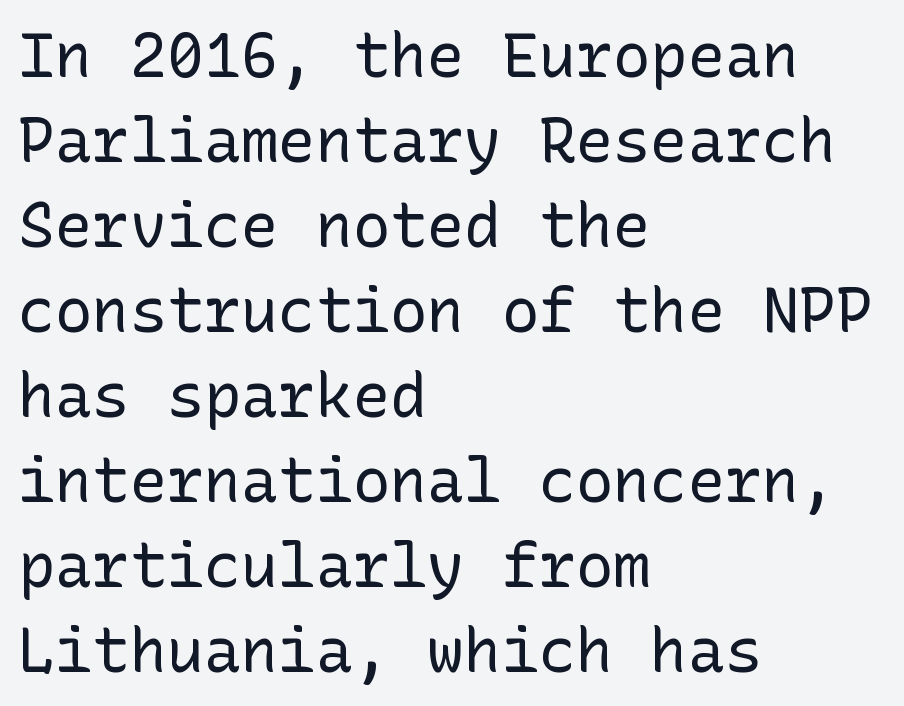
{"serif": "no", "italic": "no", "bold": "no", "weight": "regular", "width": "normal", "stroke_contrast": "low", "x_height": "medium", "underline": "no", "align": "left", "line_spacing": "normal", "line_spacing_ratio": 1.37, "letter_spacing": "normal", "letter_spacing_em": 0.0, "glyph_px": 62}
